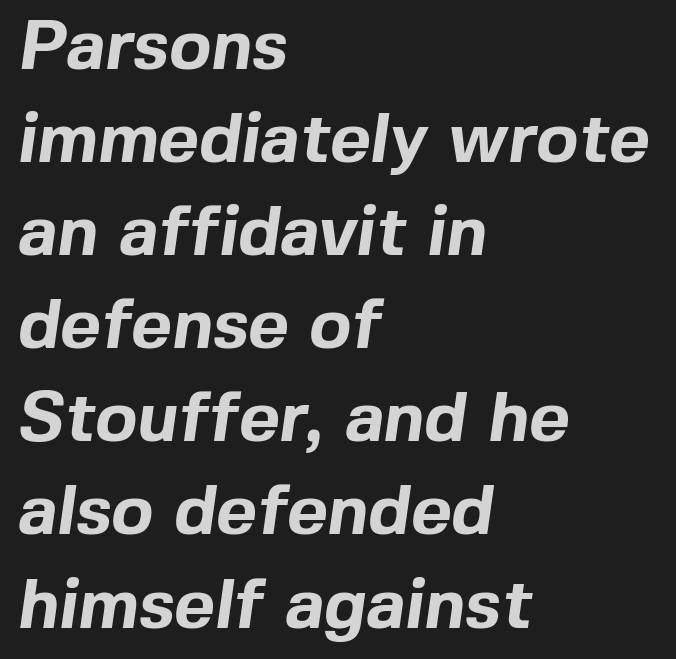
Q: Is the text bold? A: Yes.
Q: Is the typeface a serif or a sans-serif typeface? A: Sans-serif.
Q: Is the text underlined? A: No.
Q: How is the paragraph aligned? A: Left-aligned.
Q: Is the spacing between letters normal or unusually wide? A: Normal.
Q: Is the spacing between lines tight, normal or loose? A: Normal.
Q: Width (condensed, normal, or wide)? A: Normal.
Q: x-height? A: Medium.
Q: Monospaced? A: No.
